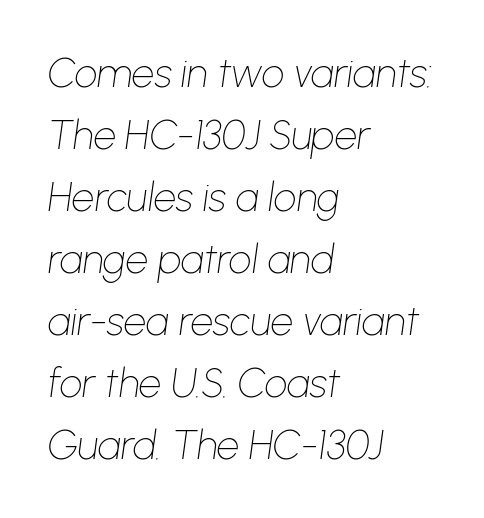
The image shows 40 px thin type, italic (leaning right); set left-aligned, normal line spacing (1.55x), normal letter spacing, not underlined; low stroke contrast and a medium x-height.
